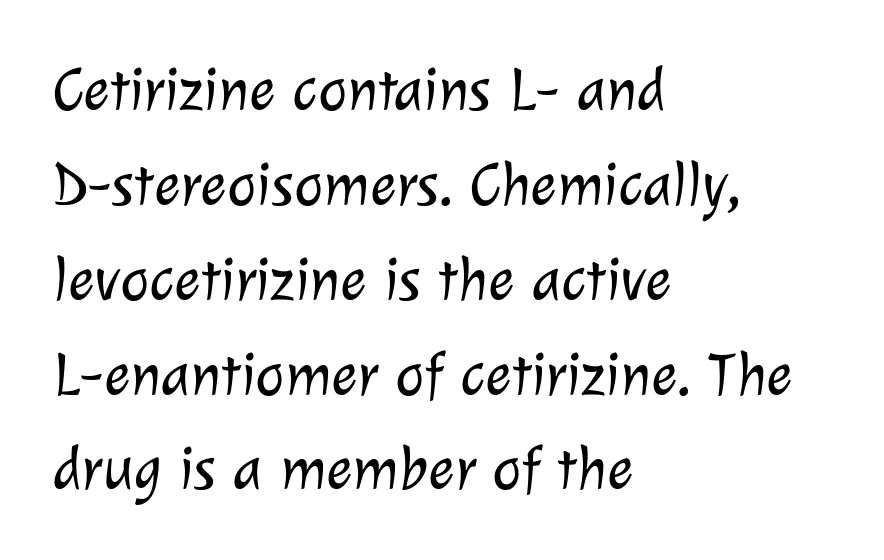
The image shows 62 px light sans-serif type; set left-aligned, normal line spacing (1.53x), normal letter spacing, not underlined; low stroke contrast and a medium x-height.
